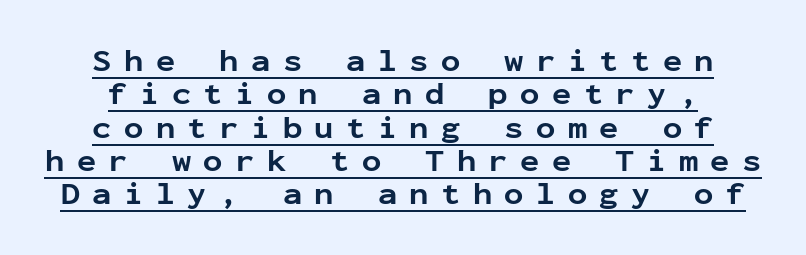
The image shows 32 px bold sans-serif type, upright, monospaced; set tight line spacing (1.04x), unusually wide letter spacing (+0.39 em), underlined; low stroke contrast and a medium x-height.
